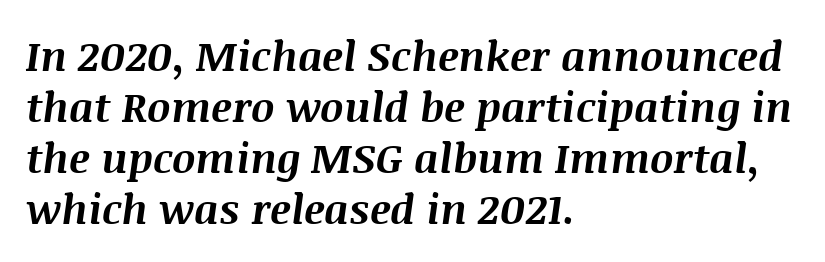
The image shows 41 px bold type, italic (leaning right); set left-aligned, line spacing 1.24x, normal letter spacing, not underlined; medium stroke contrast and a large x-height.
